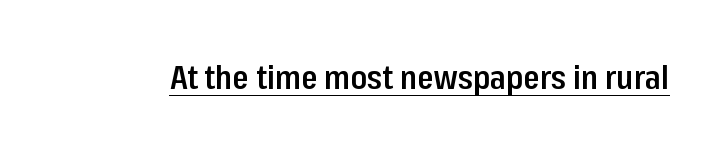
Note: no serifs on the glyphs. Somebody hit Ctrl+U on this one — the words are underlined. Typesetter's note: demi weight, one step under bold. Here the glyphs are tracked normally, forming tight word shapes.
